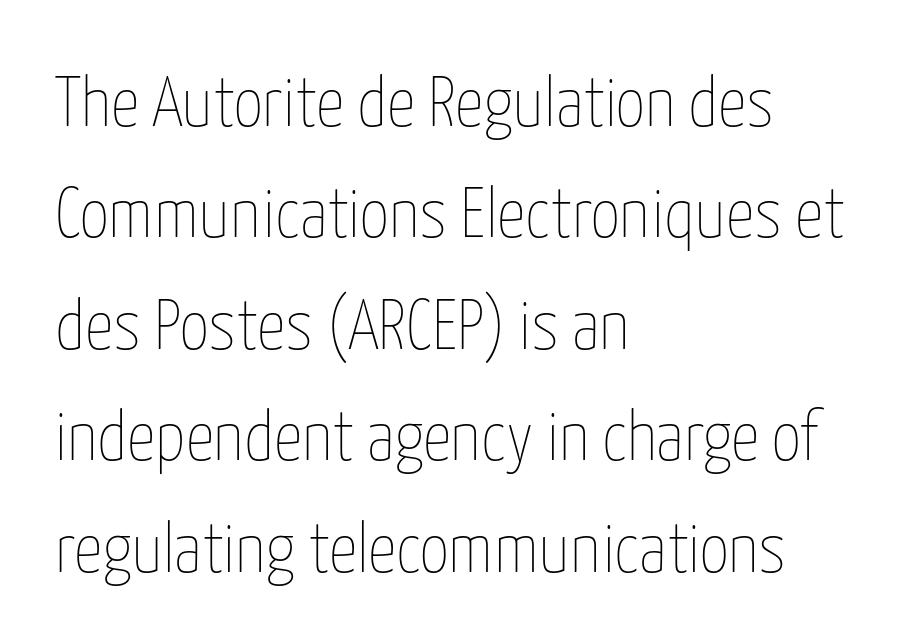
The image shows 71 px thin, condensed type, upright; set left-aligned, normal line spacing (1.57x), normal letter spacing, not underlined; low stroke contrast and a medium x-height.
